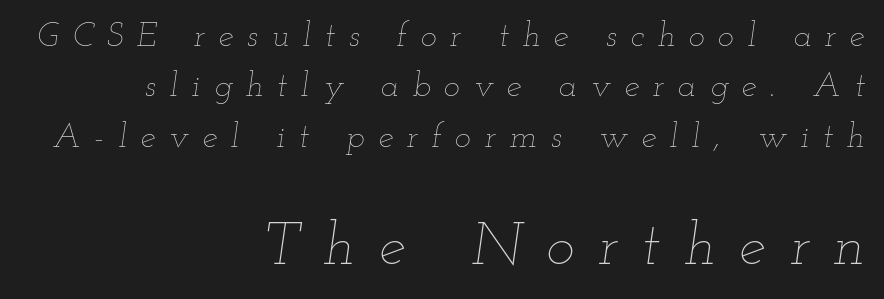
You could only call the tracking loose — the letters float apart. Visually, the bottom section dominates because its glyphs are scaled up. Designer's note — italics engaged. These lines are set flush right with a ragged left edge. Quick note: interline space is typical. Here the designer chose a conventional face with non-uniform glyph widths.
